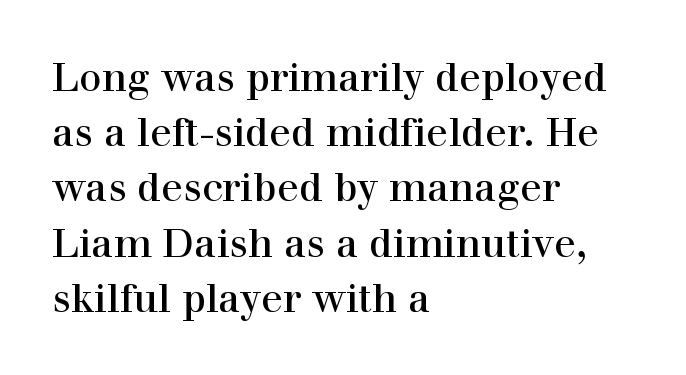
The image shows 40 px serif type, upright; set left-aligned, normal line spacing (1.38x), normal letter spacing, not underlined; a medium x-height.
